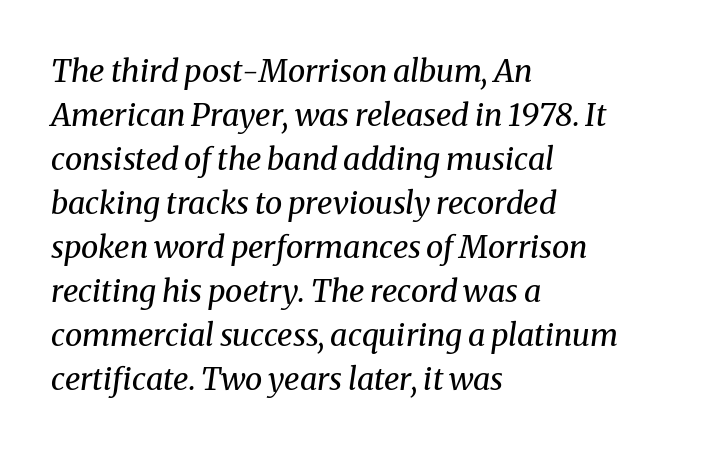
{"serif": "yes", "italic": "yes", "lean": "right", "slant_degrees": 8, "bold": "no", "weight": "regular", "width": "normal", "stroke_contrast": "medium", "x_height": "medium", "monospaced": "no", "underline": "no", "align": "left", "line_spacing": "normal", "line_spacing_ratio": 1.42, "letter_spacing": "normal", "letter_spacing_em": 0.0, "glyph_px": 31}
